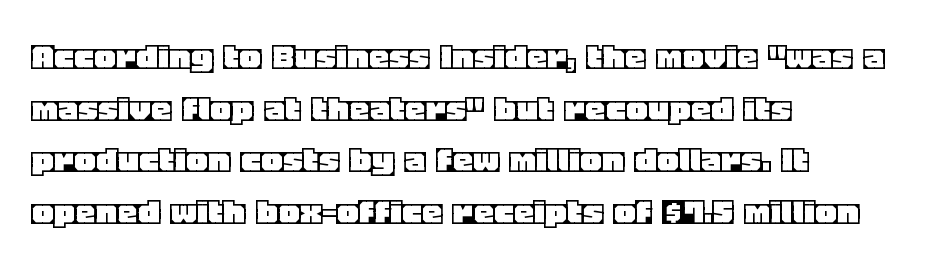
Q: Is the text italic (slanted)? A: No, it is upright.
Q: Is the text underlined? A: No.
Q: How is the paragraph aligned? A: Left-aligned.
Q: Is the spacing between letters normal or unusually wide? A: Normal.
Q: Is the spacing between lines tight, normal or loose? A: Normal.
Q: Width (condensed, normal, or wide)? A: Normal.
Q: x-height? A: Large.
Q: Monospaced? A: No.
